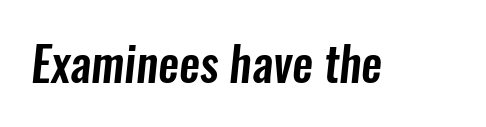
{"serif": "no", "width": "condensed", "stroke_contrast": "low", "x_height": "medium", "monospaced": "no", "underline": "no", "letter_spacing": "normal", "letter_spacing_em": 0.0, "glyph_px": 47}
